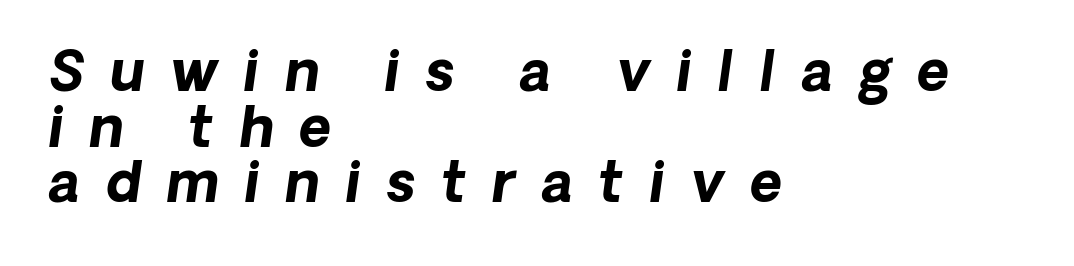
The image shows 55 px bold type, italic (leaning right); set left-aligned, tight line spacing (1.01x), unusually wide letter spacing (+0.47 em), not underlined; low stroke contrast and a medium x-height.
